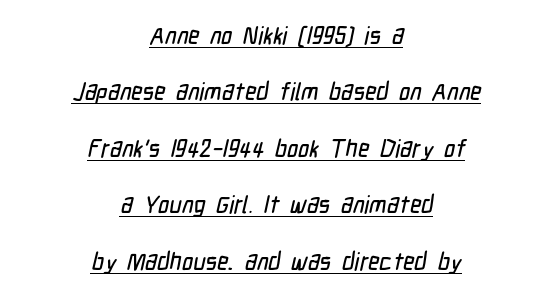
Q: Is the text underlined? A: Yes.
Q: How is the paragraph aligned? A: Centered.
Q: Is the spacing between letters normal or unusually wide? A: Normal.
Q: Is the spacing between lines tight, normal or loose? A: Loose.
